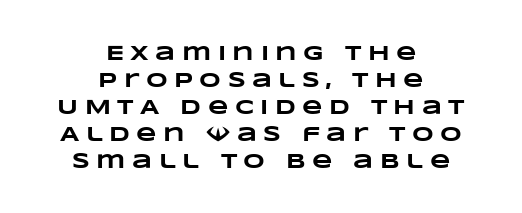
Any mark beneath the type? The region is blank. A typesetter would call this heavily tracked-out type. The passage shown is emphatically bold. Vertically, the passage feels balanced, rows spaced as you'd expect. The setting favours the middle, as headings and verse often do.
